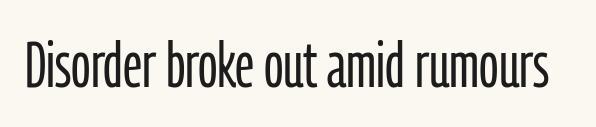
Q: Is the text bold? A: No.
Q: Is the text italic (slanted)? A: No, it is upright.
Q: Is the typeface a serif or a sans-serif typeface? A: Sans-serif.
Q: Is the text underlined? A: No.
Q: Is the spacing between letters normal or unusually wide? A: Normal.
Q: Width (condensed, normal, or wide)? A: Condensed.
Q: Stroke contrast? A: Low.
Q: x-height? A: Medium.
Q: Monospaced? A: No.
